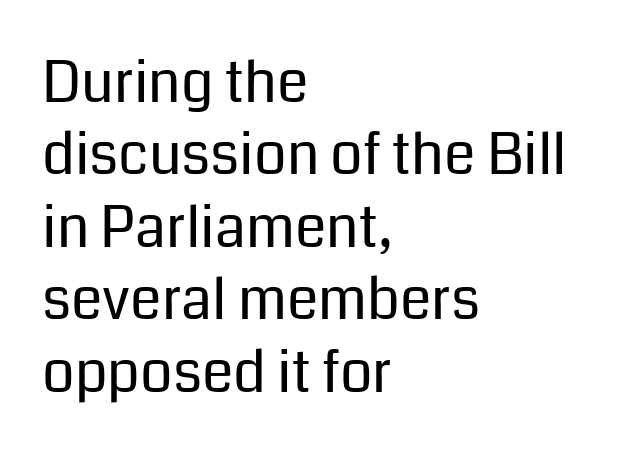
Q: Is the text bold? A: No.
Q: Is the text italic (slanted)? A: No, it is upright.
Q: Is the typeface a serif or a sans-serif typeface? A: Sans-serif.
Q: Is the text underlined? A: No.
Q: How is the paragraph aligned? A: Left-aligned.
Q: Is the spacing between letters normal or unusually wide? A: Normal.
Q: Is the spacing between lines tight, normal or loose? A: Normal.
Q: Width (condensed, normal, or wide)? A: Normal.
Q: Stroke contrast? A: Low.
Q: x-height? A: Medium.
Q: Monospaced? A: No.
